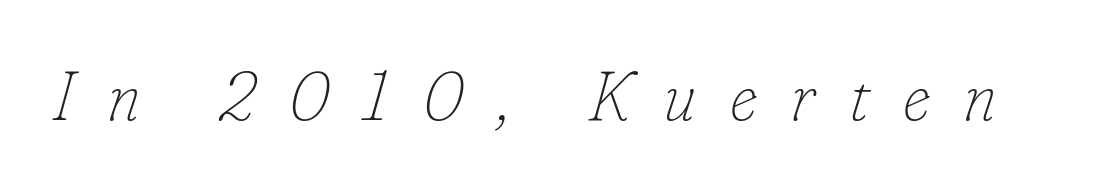
Character widths vary here, with narrow letters taking less room than wide ones. Stem width sits at or under what a default text font uses. The space beneath each line is pristine and unruled. Observe the wide spacing: letters keep a clear distance from each other.
